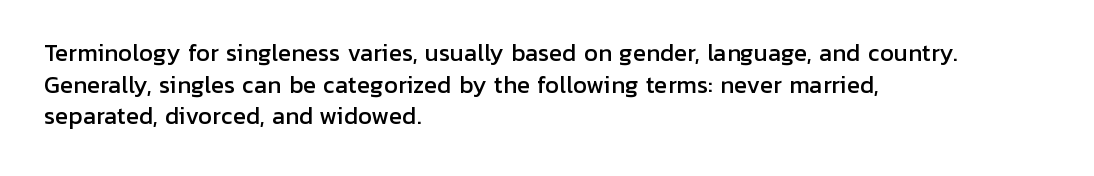
Q: Is the text italic (slanted)? A: No, it is upright.
Q: Is the text underlined? A: No.
Q: How is the paragraph aligned? A: Left-aligned.
Q: Is the spacing between letters normal or unusually wide? A: Normal.
Q: Is the spacing between lines tight, normal or loose? A: Normal.
